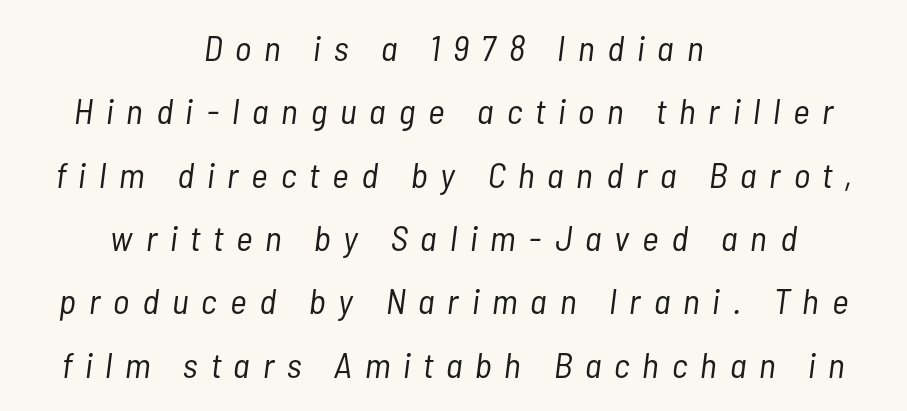
Q: Is the text bold? A: No.
Q: Is the text italic (slanted)? A: Yes, it leans right by about 7 degrees.
Q: Is the text underlined? A: No.
Q: How is the paragraph aligned? A: Centered.
Q: Is the spacing between letters normal or unusually wide? A: Unusually wide.
Q: Width (condensed, normal, or wide)? A: Condensed.
Q: Stroke contrast? A: Low.
Q: x-height? A: Medium.
Q: Monospaced? A: No.
